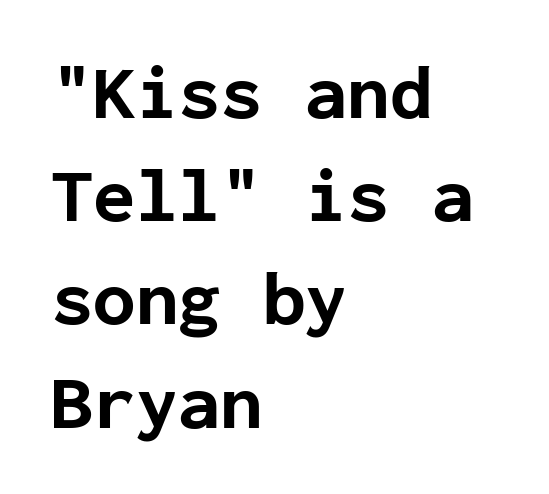
Q: Is the text bold? A: Yes.
Q: Is the text italic (slanted)? A: No, it is upright.
Q: Is the typeface a serif or a sans-serif typeface? A: Sans-serif.
Q: Is the text underlined? A: No.
Q: How is the paragraph aligned? A: Left-aligned.
Q: Is the spacing between letters normal or unusually wide? A: Normal.
Q: Is the spacing between lines tight, normal or loose? A: Normal.
Q: Width (condensed, normal, or wide)? A: Normal.
Q: Stroke contrast? A: Low.
Q: x-height? A: Medium.
Q: Monospaced? A: Yes.
